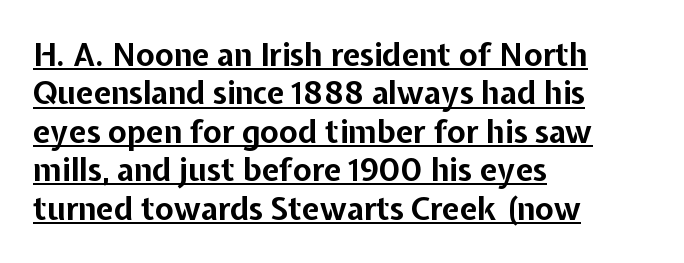
Q: Is the text bold? A: Yes.
Q: Is the text italic (slanted)? A: No, it is upright.
Q: Is the typeface a serif or a sans-serif typeface? A: Sans-serif.
Q: Is the text underlined? A: Yes.
Q: How is the paragraph aligned? A: Left-aligned.
Q: Is the spacing between letters normal or unusually wide? A: Normal.
Q: Width (condensed, normal, or wide)? A: Normal.
Q: Stroke contrast? A: Low.
Q: x-height? A: Medium.
Q: Monospaced? A: No.
